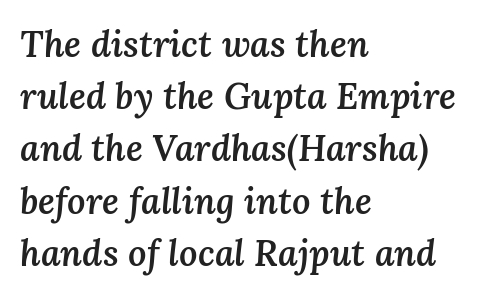
Strokes here are thickened, but only to semibold level. In terms of posture, this sample is oblique. This sample is left-justified, so line endings fall wherever the words run out. The face used here is rendered with its standard letterfit. Quick note: interline space is typical.
